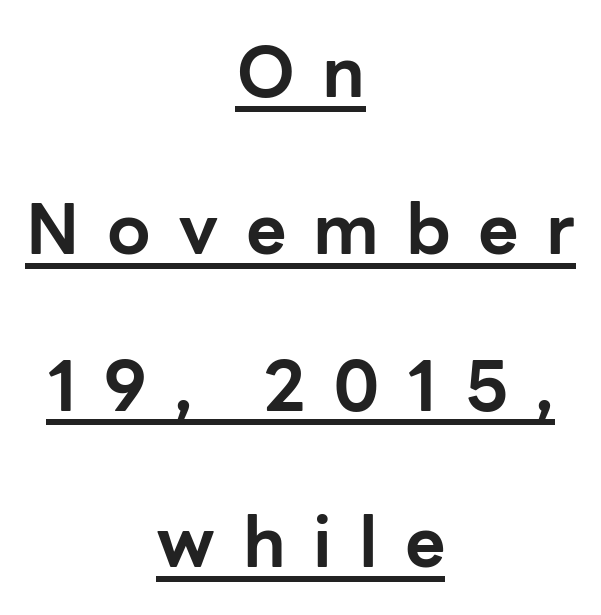
Q: Is the text bold? A: Yes.
Q: Is the text italic (slanted)? A: No, it is upright.
Q: Is the typeface a serif or a sans-serif typeface? A: Sans-serif.
Q: Is the text underlined? A: Yes.
Q: How is the paragraph aligned? A: Centered.
Q: Is the spacing between letters normal or unusually wide? A: Unusually wide.
Q: Is the spacing between lines tight, normal or loose? A: Loose.
Q: Width (condensed, normal, or wide)? A: Normal.
Q: Stroke contrast? A: Low.
Q: x-height? A: Medium.
Q: Monospaced? A: No.
